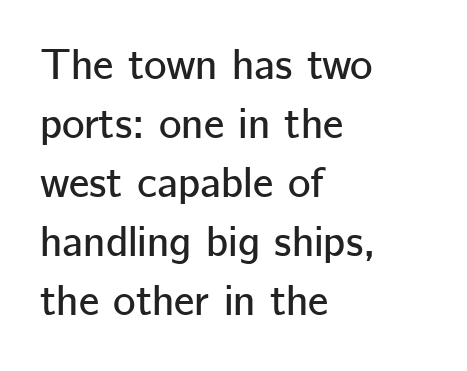
{"serif": "no", "italic": "no", "width": "normal", "stroke_contrast": "low", "x_height": "medium", "monospaced": "no", "underline": "no", "align": "left", "line_spacing": "normal", "line_spacing_ratio": 1.37, "letter_spacing": "normal", "letter_spacing_em": 0.0, "glyph_px": 43}
